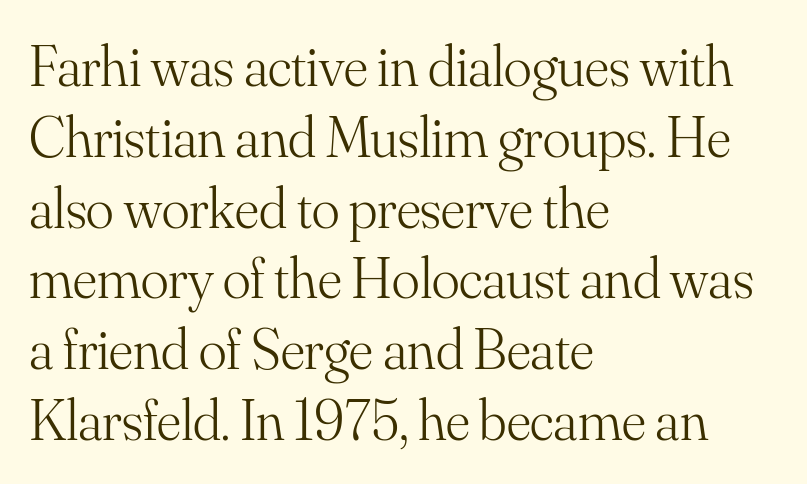
Do the characters align in a grid? No, the font is proportional. Nobody drew a line under any word here. One-word summary of the alignment: left. Stem width sits at or under what a default text font uses.
